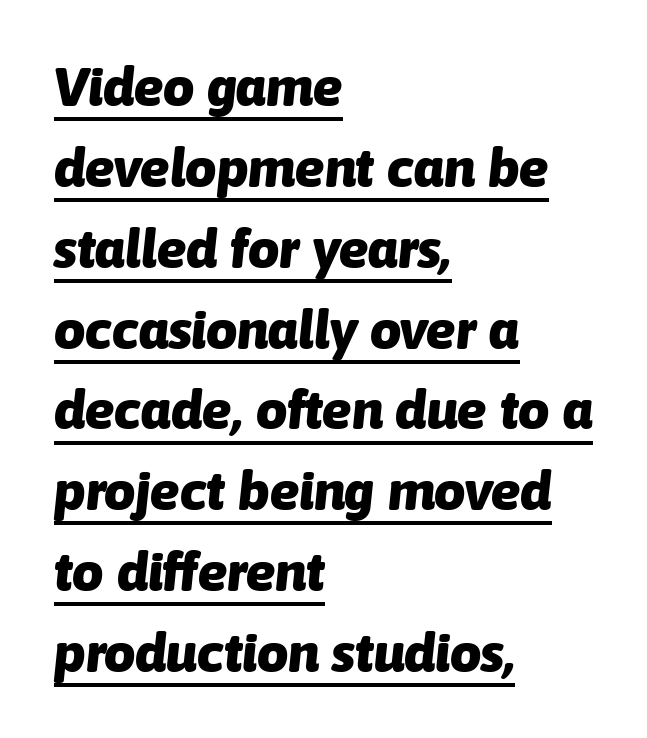
{"italic": "yes", "lean": "right", "slant_degrees": 6, "bold": "yes", "weight": "heavy", "width": "normal", "stroke_contrast": "low", "x_height": "medium", "monospaced": "no", "underline": "yes", "align": "left", "line_spacing": "normal", "line_spacing_ratio": 1.47, "letter_spacing": "normal", "letter_spacing_em": 0.0, "glyph_px": 55}
